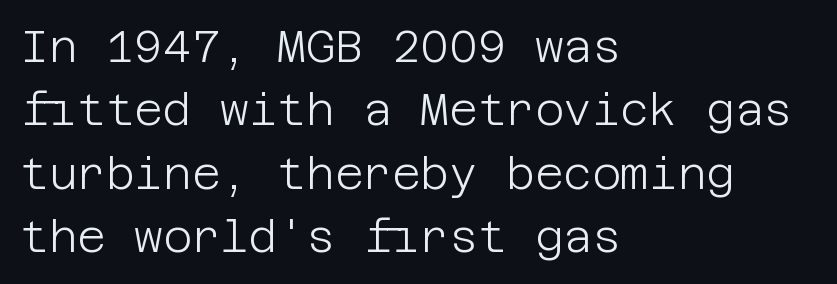
Casual observation: everything's shoved over to the left. The passage shown has conventional tracking throughout. Has an underline been added? It has not. Is this a sans? Yes — the strokes have no serifs.
